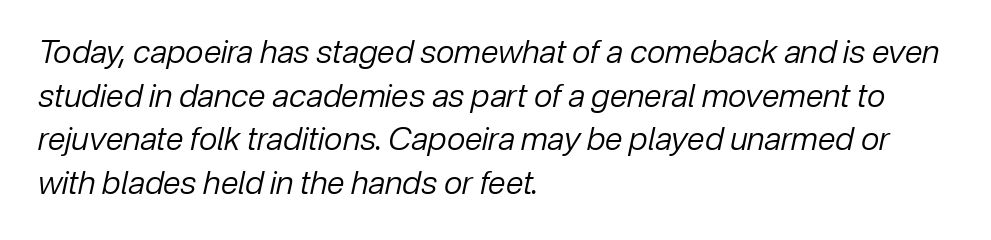
{"italic": "yes", "lean": "right", "slant_degrees": 12, "bold": "no", "weight": "regular", "width": "normal", "stroke_contrast": "low", "x_height": "medium", "monospaced": "no", "underline": "no", "align": "left", "line_spacing": "normal", "line_spacing_ratio": 1.36, "letter_spacing": "normal", "letter_spacing_em": 0.0, "glyph_px": 32}
